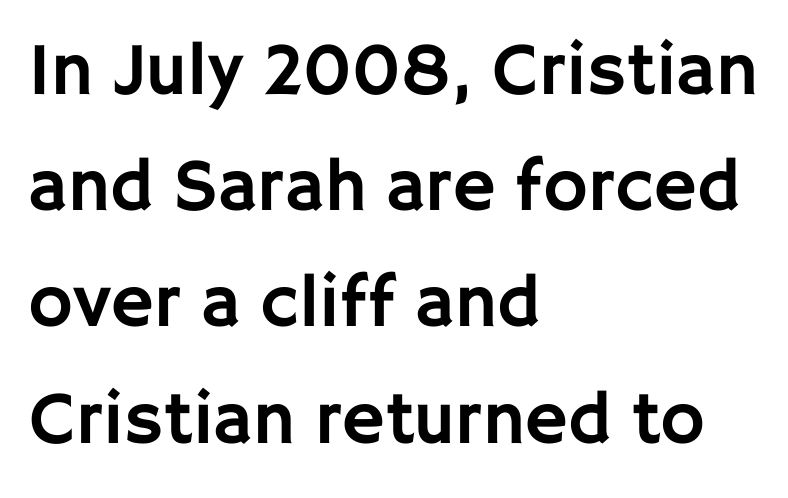
{"serif": "no", "italic": "no", "width": "normal", "stroke_contrast": "low", "x_height": "large", "monospaced": "no", "underline": "no", "align": "left", "line_spacing": "normal", "line_spacing_ratio": 1.55, "letter_spacing": "normal", "letter_spacing_em": 0.0, "glyph_px": 75}
